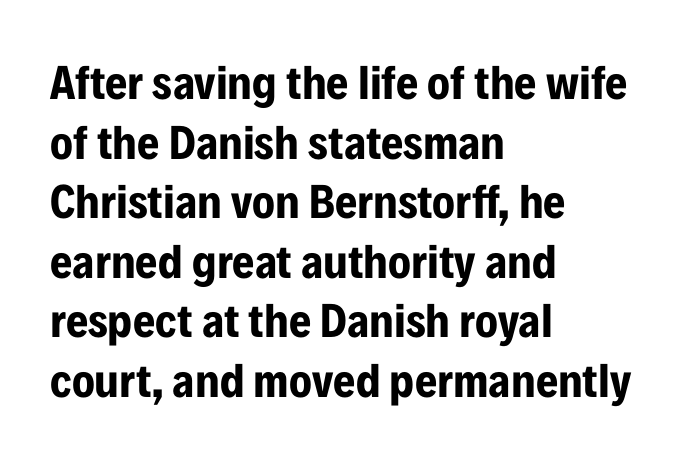
{"serif": "no", "italic": "no", "bold": "yes", "weight": "bold", "width": "condensed", "stroke_contrast": "low", "x_height": "medium", "monospaced": "no", "underline": "no", "align": "left", "line_spacing_ratio": 1.24, "letter_spacing": "normal", "letter_spacing_em": 0.0, "glyph_px": 48}
